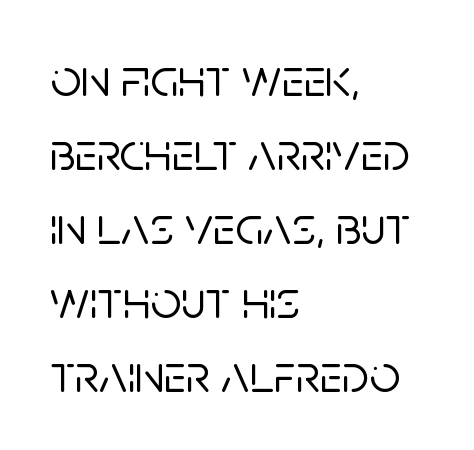
{"serif": "no", "italic": "no", "width": "normal", "stroke_contrast": "low", "x_height": "large", "monospaced": "no", "underline": "no", "align": "left", "line_spacing": "normal", "line_spacing_ratio": 1.37, "letter_spacing": "normal", "letter_spacing_em": 0.0, "glyph_px": 54}
